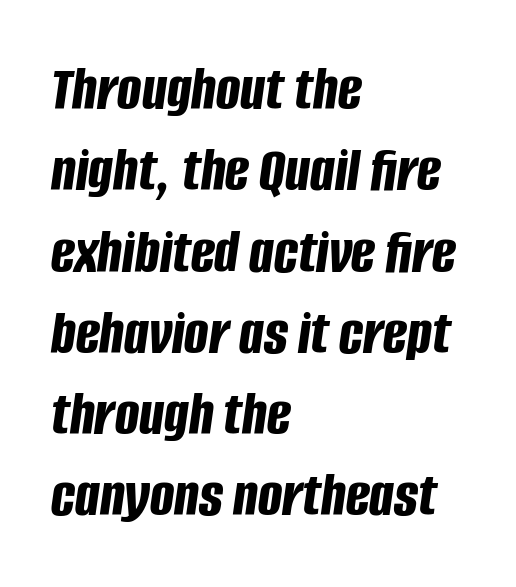
Observe the lean: these are italic letterforms. Typesetter's note: full bold, strokes at maximum text heaviness. Think of a printed novel: that variable character pitch is what you see here. The rows are spaced the way most documents space them. The gaps between neighbouring characters are ordinary and unremarkable.
